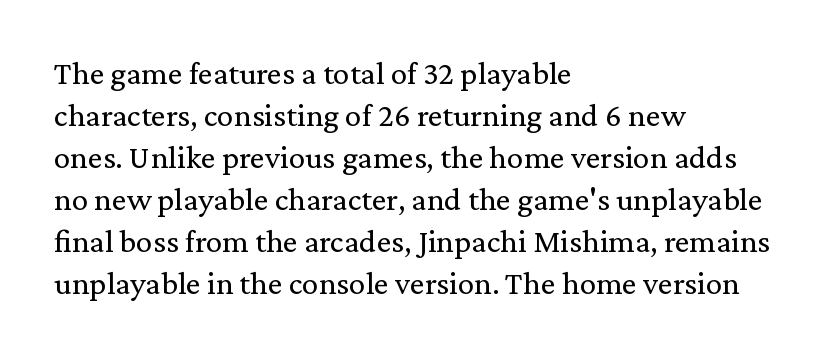
The image shows 33 px regular-weight serif type, upright; set left-aligned, normal line spacing (1.27x), normal letter spacing, not underlined; medium stroke contrast and a medium x-height.
